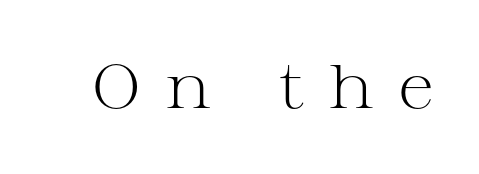
Q: Is the text bold? A: No.
Q: Is the text italic (slanted)? A: No, it is upright.
Q: Is the typeface a serif or a sans-serif typeface? A: Serif.
Q: Is the text underlined? A: No.
Q: Is the spacing between letters normal or unusually wide? A: Unusually wide.
Q: Width (condensed, normal, or wide)? A: Wide.
Q: Stroke contrast? A: Medium.
Q: x-height? A: Medium.
Q: Monospaced? A: No.
